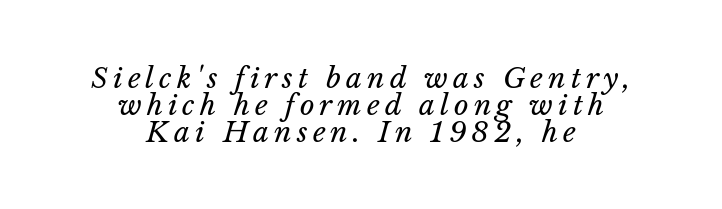
Q: Is the text bold? A: No.
Q: Is the text italic (slanted)? A: Yes, it leans right by about 14 degrees.
Q: Is the text underlined? A: No.
Q: How is the paragraph aligned? A: Centered.
Q: Is the spacing between lines tight, normal or loose? A: Tight.
Q: Width (condensed, normal, or wide)? A: Normal.
Q: Stroke contrast? A: Low.
Q: x-height? A: Medium.
Q: Monospaced? A: No.
